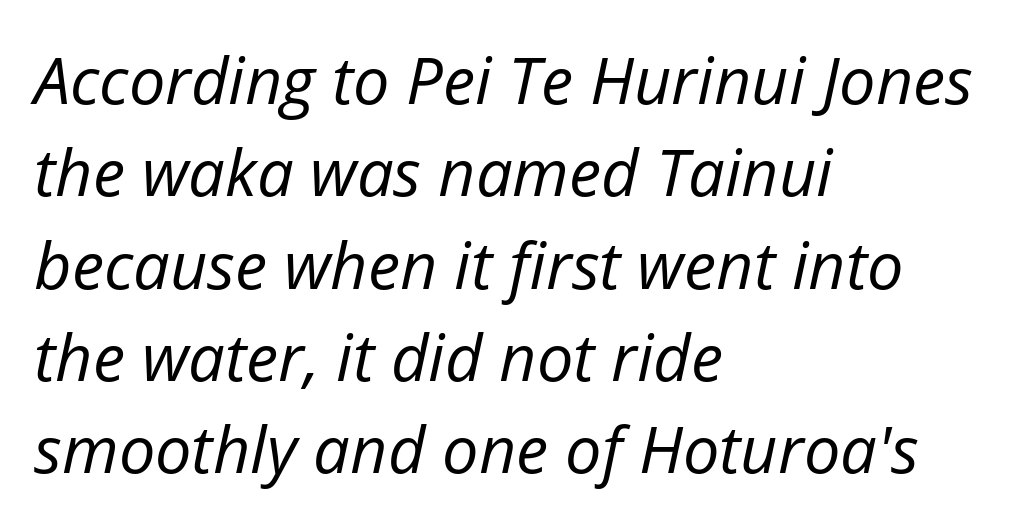
Beneath every word, the page is bare. Spacing verdict: proportional, widths tailored to each character. One glance says typical: line gaps are just what's usual. Letters have the restrained weight of plain body copy at most.
